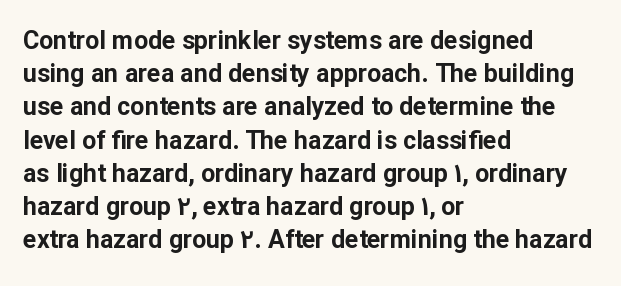
{"italic": "no", "bold": "yes", "underline": "no", "align": "left", "line_spacing": "normal", "line_spacing_ratio": 1.33, "letter_spacing": "normal", "letter_spacing_em": 0.0, "glyph_px": 25}
